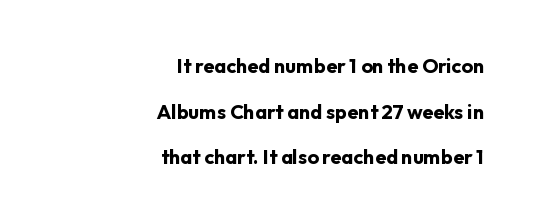
Beneath every word, the page is bare. Right-aligned paragraph, ragged on the left. Glyph-to-glyph distance matches everyday printed text. Plenty of ink on the page — the face is bold. Notice the wide empty band between every row — that's loose leading. Vertical strokes here are truly vertical.
